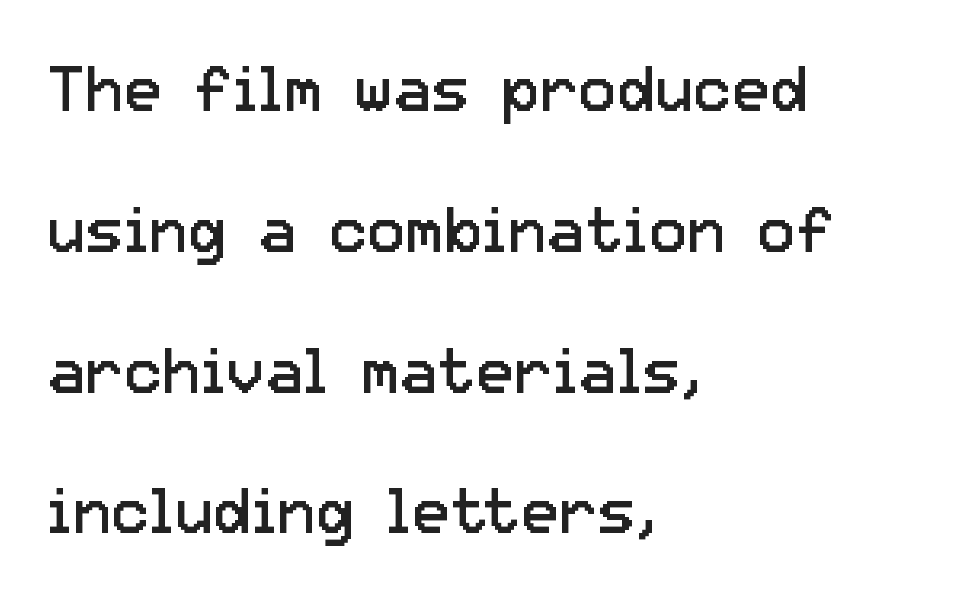
A great deal of white space separates one row of letters from the next. This sample is left-justified, so line endings fall wherever the words run out. Weight: not bold — regular or lighter. Bare-footed words on every line. In terms of letterform style, serifs are entirely absent. When letters stand straight like this, we call the style roman or upright.
